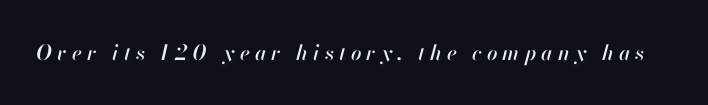
Q: Is the text italic (slanted)? A: Yes, it leans right by about 13 degrees.
Q: Is the text underlined? A: No.
Q: Is the spacing between letters normal or unusually wide? A: Unusually wide.
